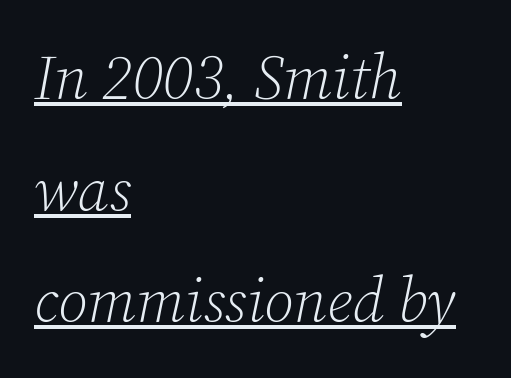
Standard letterfit; no display-style spreading of the glyphs. Is the block centered? No — it sits flush against the left margin. Look at the bottom of the vertical strokes: they flare into serifs here. Beneath each row of characters lies a ruled line.
